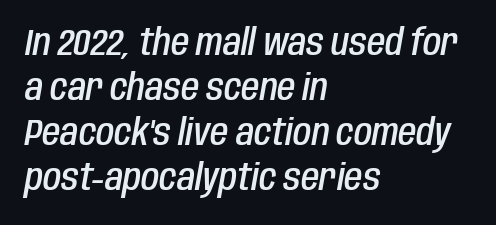
The image shows 37 px semibold, condensed type, italic (leaning right); set left-aligned, line spacing 1.22x, normal letter spacing, not underlined; low stroke contrast and a large x-height.
